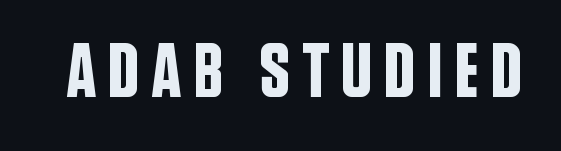
The letters advance in unequal steps, a hallmark of proportional type. Type without underlining. Notice how the stems are strictly vertical — no italics here. Type style note: lacks serifs.
